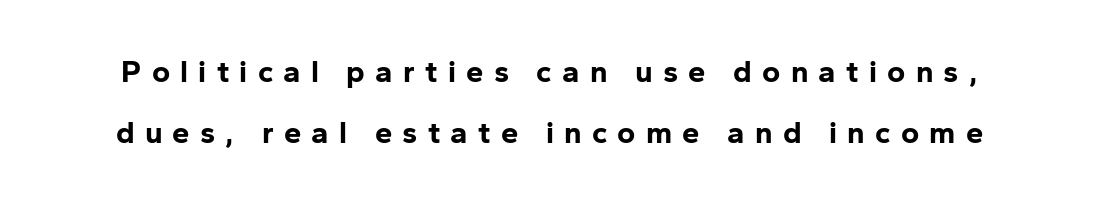
The image shows 31 px bold sans-serif type, upright; set loose line spacing (1.98x), unusually wide letter spacing (+0.33 em), not underlined; low stroke contrast and a medium x-height.
